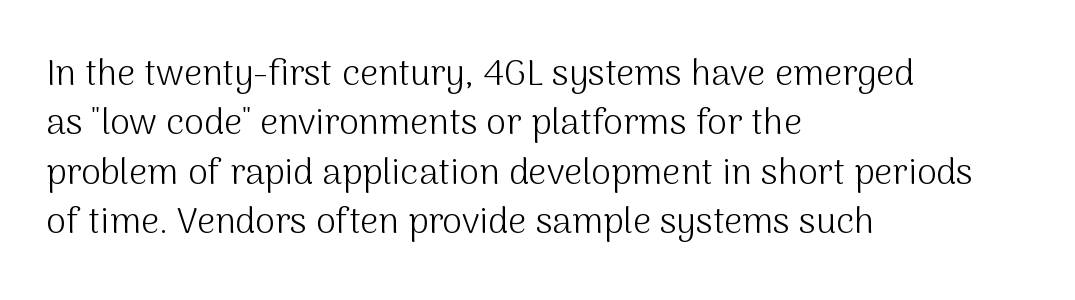
The image shows 36 px light sans-serif type, upright; set left-aligned, normal line spacing (1.37x), normal letter spacing, not underlined; medium stroke contrast and a medium x-height.
